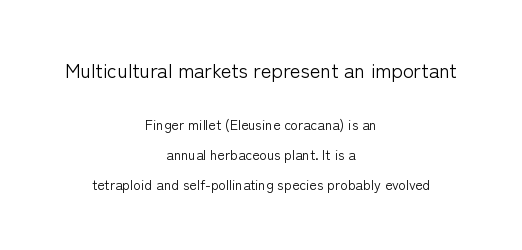
Q: Is the text bold? A: No.
Q: Is the text italic (slanted)? A: No, it is upright.
Q: Is the text underlined? A: No.
Q: How is the paragraph aligned? A: Centered.
Q: Is the spacing between letters normal or unusually wide? A: Normal.
Q: Is the spacing between lines tight, normal or loose? A: Loose.
Q: Which block of text is set in a larger size, the first (top) or the second (bottom)? A: The first (top) one.
